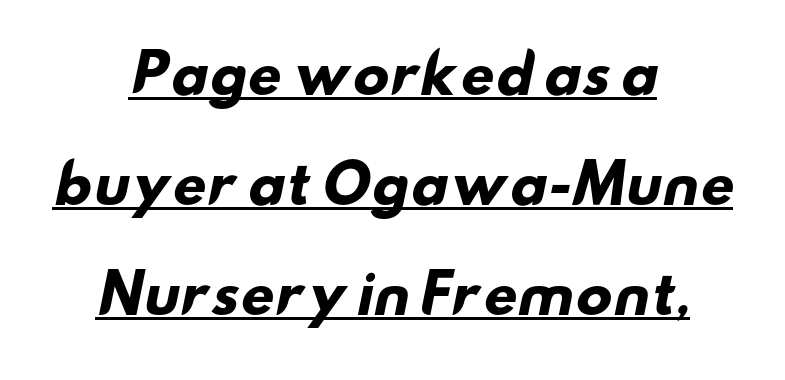
The passage shown has conventional tracking throughout. The rendering uses natural spacing where letterforms have individual widths. The designer went with a sans here, leaving each stem footless. The paragraph has two soft edges and a firm central axis.
